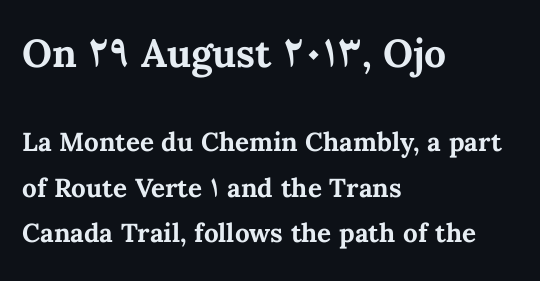
The image shows 39 px bold type, upright; set left-aligned, line spacing 1.75x, normal letter spacing, not underlined; the first (top) block is 1.5x larger; medium stroke contrast and a medium x-height.
